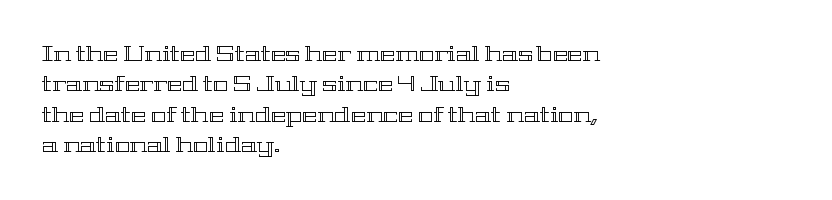
Characters follow at the spacing the type designer built in. The line-height multiplier appears to be the usual default. Just letters on the line, the space beneath them empty. It's the straight-up-and-down kind of type. Each line starts at the same left margin while the right side varies.
